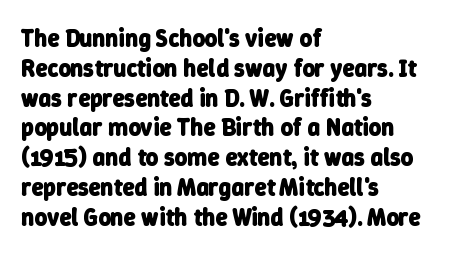
Q: Is the text bold? A: Yes.
Q: Is the text underlined? A: No.
Q: How is the paragraph aligned? A: Left-aligned.
Q: Is the spacing between letters normal or unusually wide? A: Normal.
